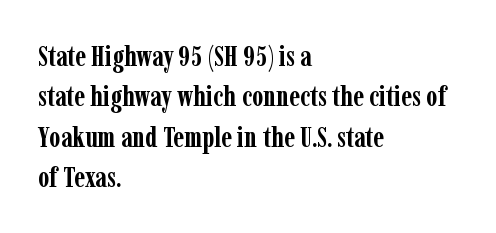
{"serif": "yes", "italic": "no", "bold": "yes", "weight": "semibold", "width": "condensed", "stroke_contrast": "low", "x_height": "medium", "monospaced": "no", "underline": "no", "align": "left", "line_spacing": "normal", "line_spacing_ratio": 1.39, "letter_spacing": "normal", "letter_spacing_em": 0.0, "glyph_px": 29}
